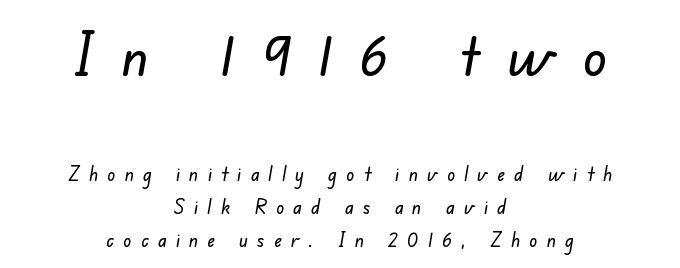
The image shows 59 px sans-serif type; set centered, normal line spacing (1.64x), unusually wide letter spacing (+0.46 em), not underlined; the first (top) block is 2.95x larger; low stroke contrast and a small x-height.
